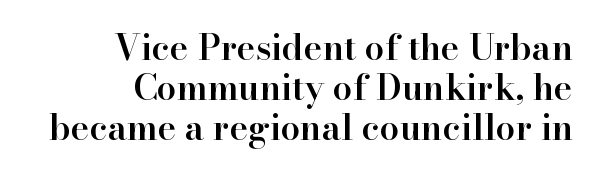
Q: Is the text bold? A: Semi-bold.
Q: Is the text italic (slanted)? A: No, it is upright.
Q: Is the typeface a serif or a sans-serif typeface? A: Serif.
Q: Is the text underlined? A: No.
Q: How is the paragraph aligned? A: Right-aligned.
Q: Is the spacing between letters normal or unusually wide? A: Normal.
Q: Is the spacing between lines tight, normal or loose? A: Tight.
Q: Width (condensed, normal, or wide)? A: Normal.
Q: Stroke contrast? A: High.
Q: x-height? A: Small.
Q: Monospaced? A: No.
